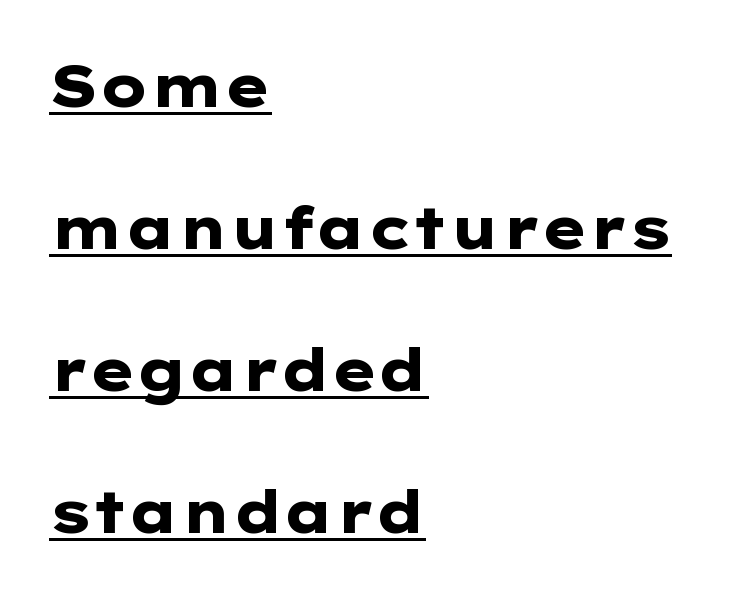
Q: Is the text bold? A: Yes.
Q: Is the text italic (slanted)? A: No, it is upright.
Q: Is the typeface a serif or a sans-serif typeface? A: Sans-serif.
Q: Is the text underlined? A: Yes.
Q: How is the paragraph aligned? A: Left-aligned.
Q: Is the spacing between letters normal or unusually wide? A: Normal.
Q: Is the spacing between lines tight, normal or loose? A: Loose.
Q: Width (condensed, normal, or wide)? A: Wide.
Q: Stroke contrast? A: Low.
Q: x-height? A: Medium.
Q: Monospaced? A: No.
